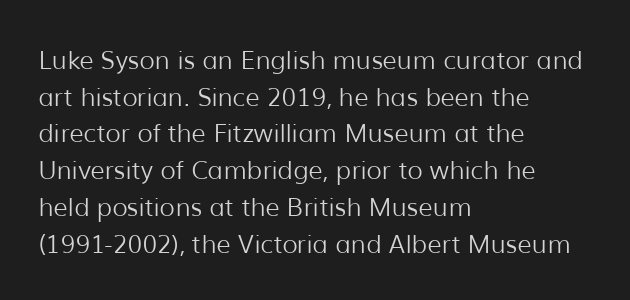
Q: Is the text bold? A: No.
Q: Is the text italic (slanted)? A: No, it is upright.
Q: Is the text underlined? A: No.
Q: How is the paragraph aligned? A: Left-aligned.
Q: Is the spacing between letters normal or unusually wide? A: Normal.
Q: Is the spacing between lines tight, normal or loose? A: Normal.
